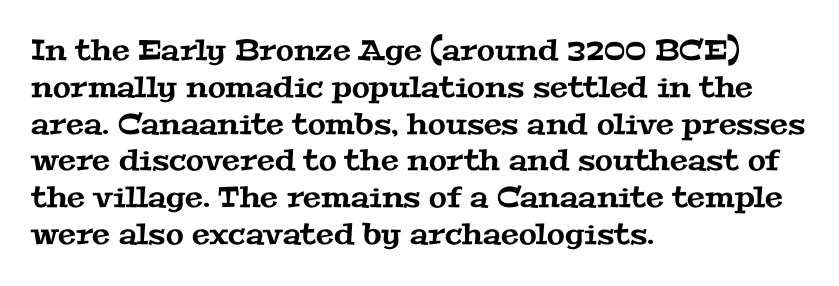
The image shows 29 px wide serif type; set left-aligned, normal line spacing (1.27x), normal letter spacing, not underlined; medium stroke contrast and a medium x-height.
